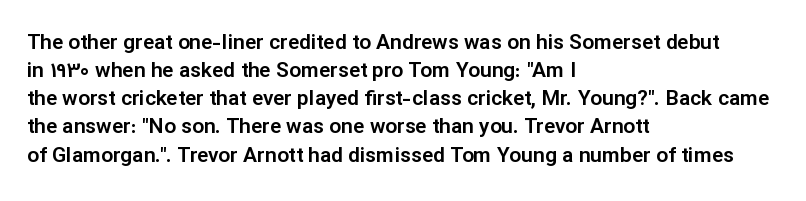
Teacher's note: observe the even left margin — that is flush-left alignment. No italicization has been applied; the sample stays upright. Clear beneath every line of the passage. Honestly, the letter spacing is just normal — you wouldn't notice it. A typesetter would call this leading conventional body-copy spacing.
